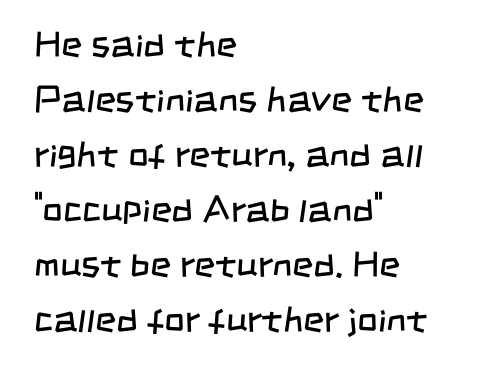
The image shows 36 px regular-weight, condensed sans-serif type; set left-aligned, normal line spacing (1.53x), normal letter spacing, not underlined; low stroke contrast and a large x-height.
